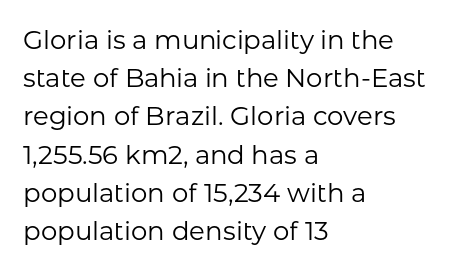
The vertical gap from one line to the next is medium. Quick note: underline off. The characters are drawn with everyday or finer stroke widths. A typesetter would mark this as roman, not italic. Caption: multi-line text, flush left, ragged right.
